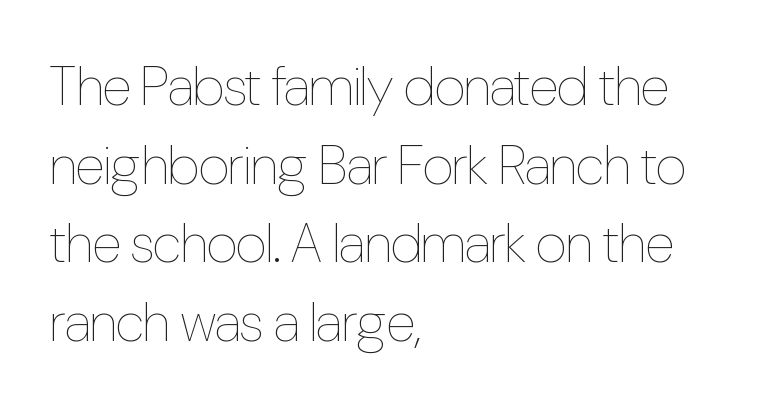
Q: Is the text bold? A: No.
Q: Is the text italic (slanted)? A: No, it is upright.
Q: Is the text underlined? A: No.
Q: How is the paragraph aligned? A: Left-aligned.
Q: Is the spacing between letters normal or unusually wide? A: Normal.
Q: Is the spacing between lines tight, normal or loose? A: Normal.
Q: Width (condensed, normal, or wide)? A: Condensed.
Q: Stroke contrast? A: Low.
Q: x-height? A: Medium.
Q: Monospaced? A: No.
